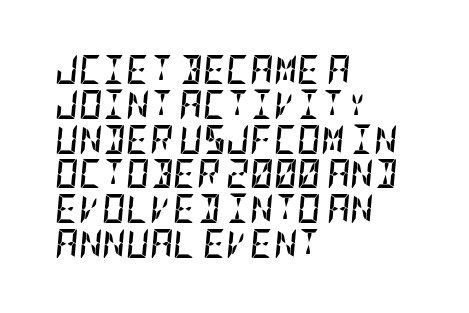
The image shows 29 px semibold, condensed type, italic (leaning right); set left-aligned, line spacing 1.2x, normal letter spacing, not underlined; low stroke contrast and a large x-height.
